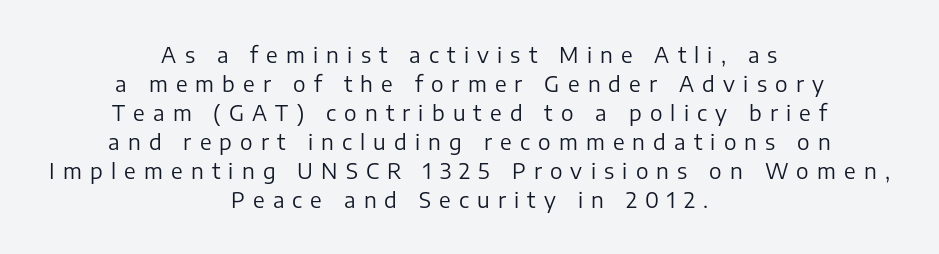
Q: Is the text bold? A: No.
Q: Is the text italic (slanted)? A: No, it is upright.
Q: Is the text underlined? A: No.
Q: How is the paragraph aligned? A: Centered.
Q: Is the spacing between letters normal or unusually wide? A: Unusually wide.
Q: Is the spacing between lines tight, normal or loose? A: Normal.
